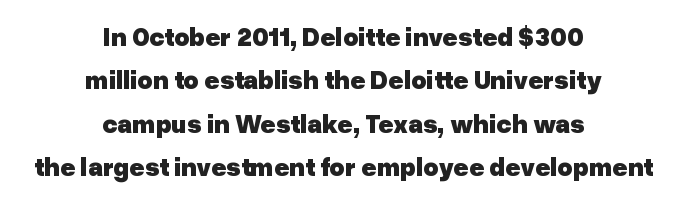
The image shows 26 px bold type, upright; set centered, normal line spacing (1.67x), normal letter spacing, not underlined.
